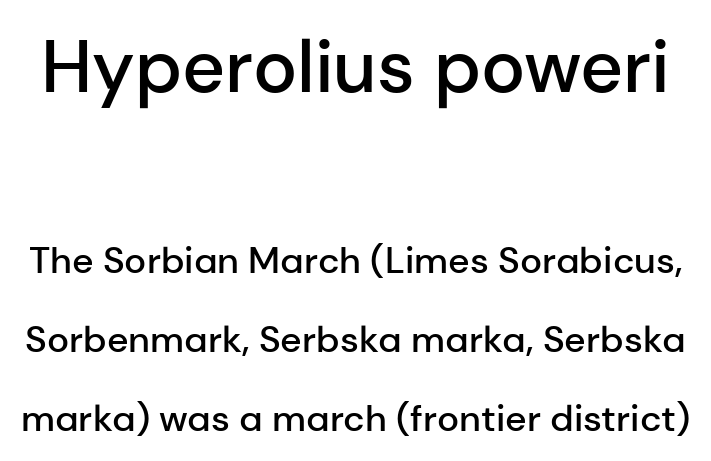
The string is rendered with underlining switched off. What stands out about the letter spacing? Nothing — it is the standard amount. Summary of weight: moderately heavy, a semibold. The glyphs in this specimen are sans serif. The line-height multiplier appears high, well above default.
